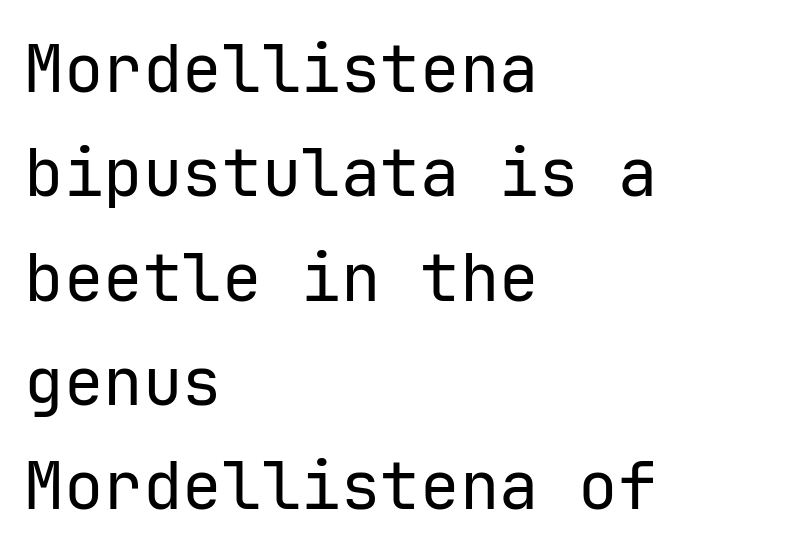
Q: Is the text bold? A: No.
Q: Is the text italic (slanted)? A: No, it is upright.
Q: Is the typeface a serif or a sans-serif typeface? A: Sans-serif.
Q: Is the text underlined? A: No.
Q: How is the paragraph aligned? A: Left-aligned.
Q: Is the spacing between letters normal or unusually wide? A: Normal.
Q: Is the spacing between lines tight, normal or loose? A: Normal.
Q: Width (condensed, normal, or wide)? A: Normal.
Q: Stroke contrast? A: Low.
Q: x-height? A: Medium.
Q: Monospaced? A: Yes.
